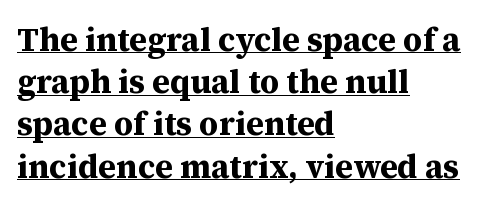
Q: Is the text bold? A: Yes.
Q: Is the text italic (slanted)? A: No, it is upright.
Q: Is the typeface a serif or a sans-serif typeface? A: Serif.
Q: Is the text underlined? A: Yes.
Q: How is the paragraph aligned? A: Left-aligned.
Q: Is the spacing between letters normal or unusually wide? A: Normal.
Q: Is the spacing between lines tight, normal or loose? A: Normal.
Q: Width (condensed, normal, or wide)? A: Normal.
Q: Stroke contrast? A: Medium.
Q: x-height? A: Medium.
Q: Monospaced? A: No.
